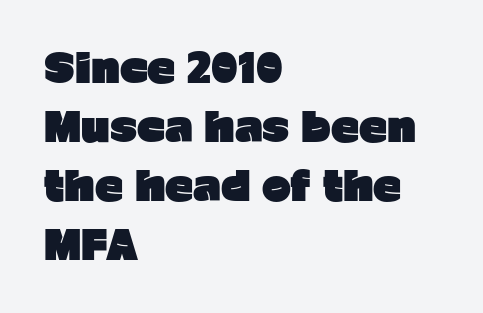
{"serif": "no", "italic": "no", "bold": "yes", "weight": "heavy", "width": "normal", "stroke_contrast": "low", "x_height": "medium", "monospaced": "no", "underline": "no", "align": "left", "line_spacing": "normal", "line_spacing_ratio": 1.51, "letter_spacing": "normal", "letter_spacing_em": 0.0, "glyph_px": 39}
